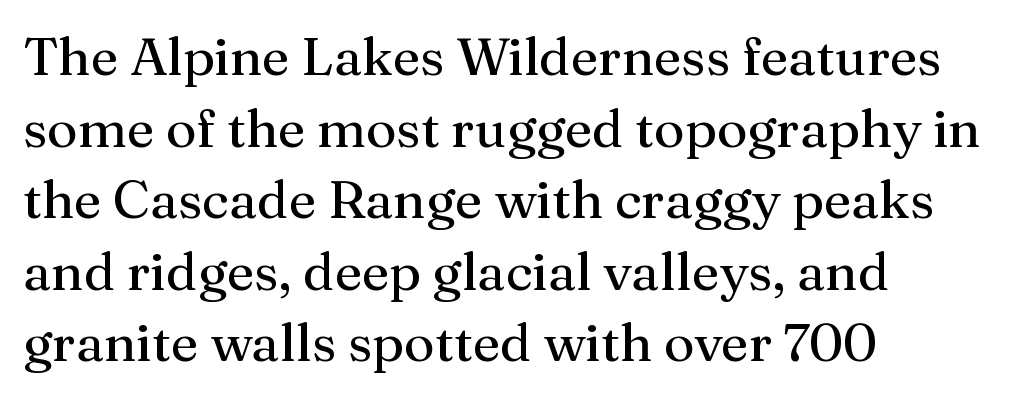
The characters are drawn with everyday or finer stroke widths. The rendering uses natural spacing where letterforms have individual widths. Interline gaps are of average width in this sample. Horizontal alignment here is leftward, the default for most running prose.
